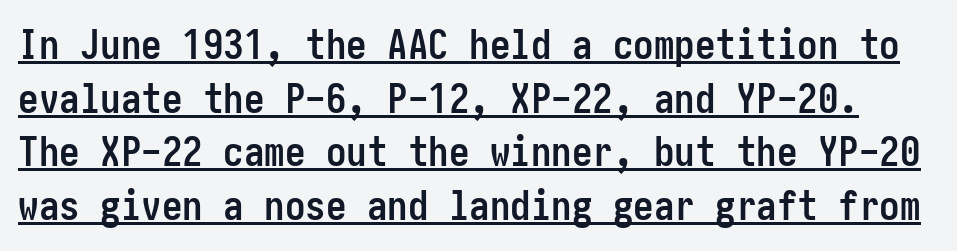
The image shows 41 px semibold, condensed sans-serif type, upright; set normal line spacing (1.31x), normal letter spacing, underlined; low stroke contrast and a medium x-height.
